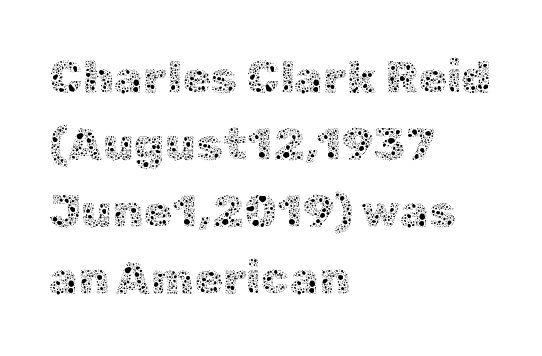
{"italic": "no", "bold": "no", "weight": "thin", "width": "normal", "x_height": "medium", "monospaced": "no", "underline": "no", "align": "left", "line_spacing": "normal", "line_spacing_ratio": 1.46, "letter_spacing": "normal", "letter_spacing_em": 0.0, "glyph_px": 46}
